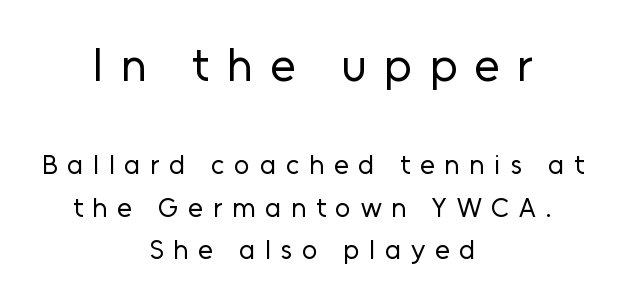
{"serif": "no", "italic": "no", "bold": "no", "weight": "regular", "width": "normal", "stroke_contrast": "low", "x_height": "medium", "monospaced": "no", "underline": "no", "align": "center", "line_spacing": "normal", "line_spacing_ratio": 1.58, "letter_spacing": "wide", "letter_spacing_em": 0.36, "larger_block": "first", "size_ratio": 1.74, "glyph_px": 47}
